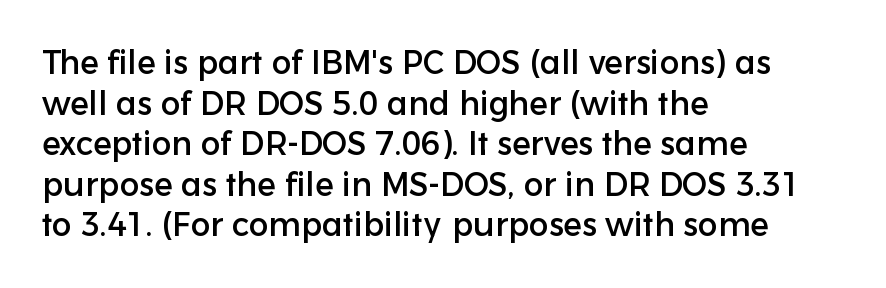
Look at the tracking — it's just the regular setting, nothing added. Any mark beneath the type? The region is blank. Short and long lines alike share a common starting point at left. Tall strokes in this sample are plumb rather than angled.
